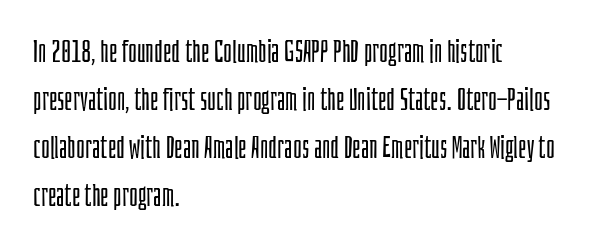
The image shows 30 px light, condensed sans-serif type, upright; set left-aligned, normal line spacing (1.6x), normal letter spacing, not underlined; low stroke contrast and a large x-height.
